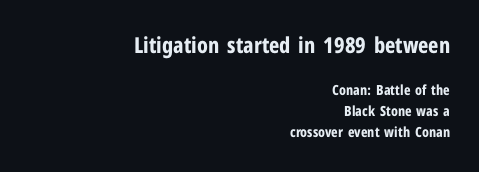
Here the first block reads like a headline and the second like body copy. Horizontal alignment here is rightward, an uncommon choice for prose. Check under the words: just untouched page. This is roman type, the default non-slanted kind.
